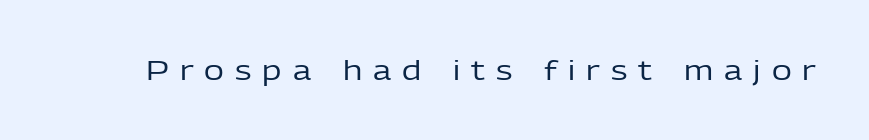
Q: Is the text bold? A: No.
Q: Is the text italic (slanted)? A: No, it is upright.
Q: Is the text underlined? A: No.
Q: Is the spacing between letters normal or unusually wide? A: Unusually wide.
